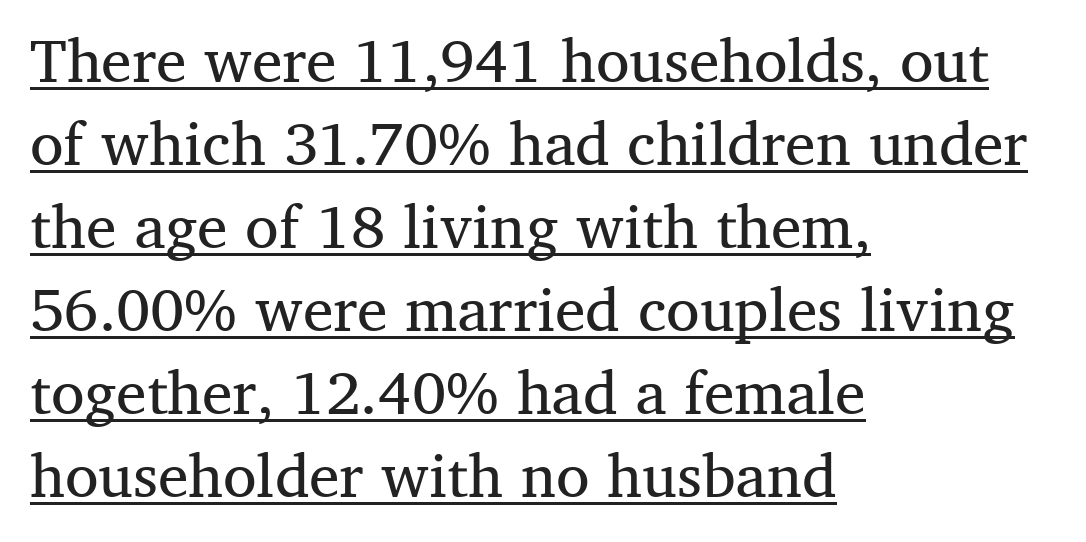
This is not heavy type; no bold has been used. Is there much room between lines? A standard amount, neither cramped nor airy. The rendered words wear a rule along their underside. The lettering stays uniformly vertical, giving the passage a roman look. All the whitespace from short lines collects on the right. Does extra space separate the letters? No, they use regular spacing.
